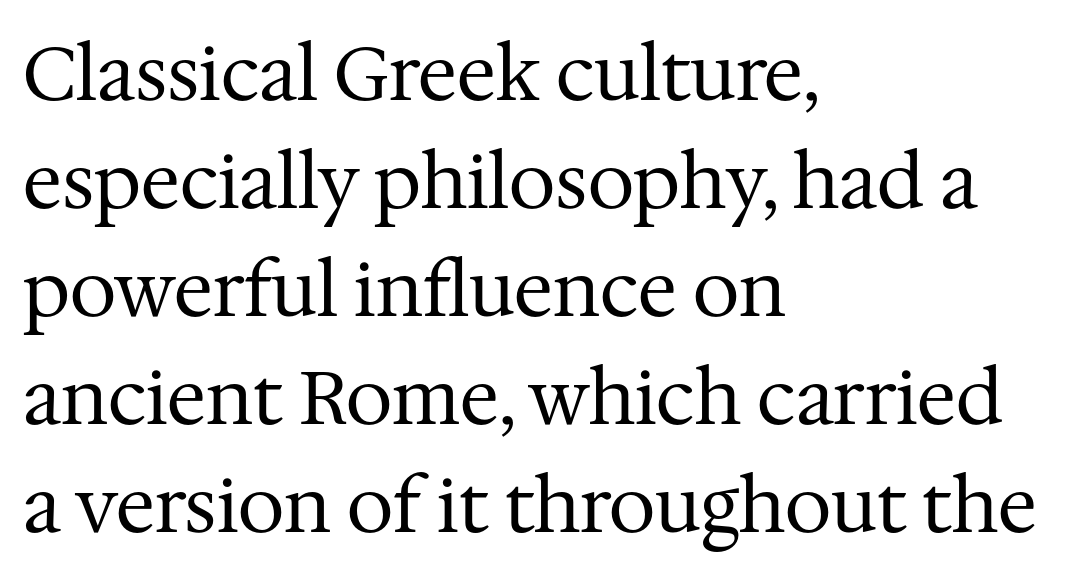
{"serif": "yes", "italic": "no", "bold": "no", "weight": "regular", "width": "normal", "stroke_contrast": "medium", "x_height": "medium", "monospaced": "no", "underline": "no", "align": "left", "line_spacing": "normal", "line_spacing_ratio": 1.44, "letter_spacing": "normal", "letter_spacing_em": 0.0, "glyph_px": 75}
